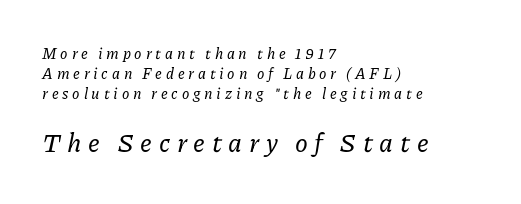
The image shows 26 px text type, italic (leaning right); set left-aligned, normal line spacing (1.34x), unusually wide letter spacing (+0.25 em), not underlined; the second (bottom) block is 1.73x larger.
